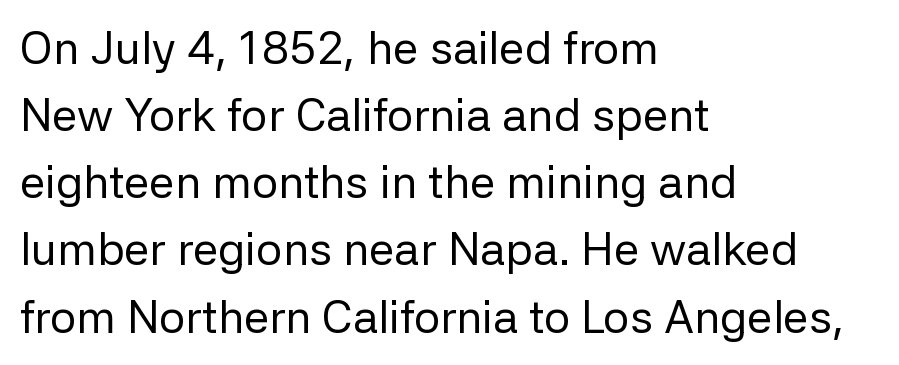
In terms of letterspacing, this is plain default setting. The rendering uses natural spacing where letterforms have individual widths. Summary of weight: not heavy and not bold. Each letter's strokes conclude bluntly, with no projecting serifs.
